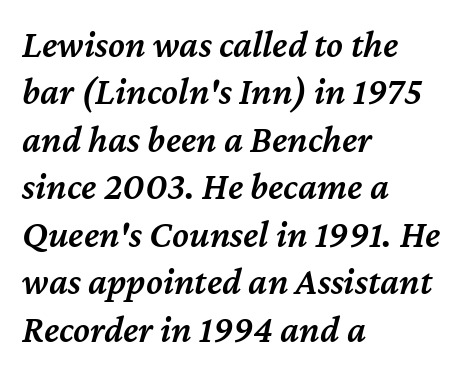
The image shows 38 px semibold type, italic (leaning right); set left-aligned, normal line spacing (1.25x), normal letter spacing, not underlined; medium stroke contrast and a medium x-height.
